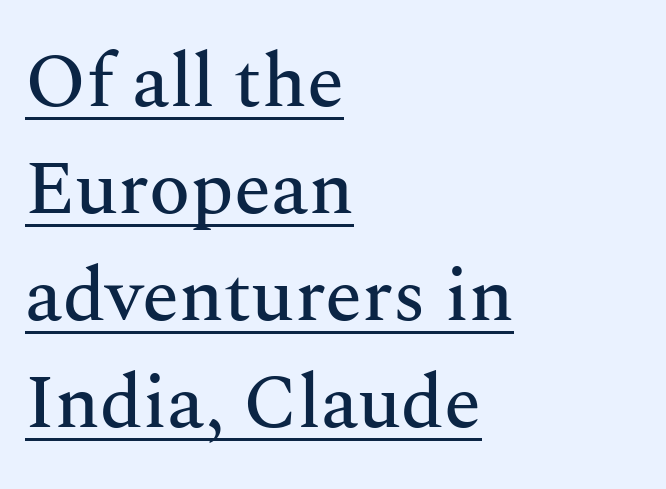
The typesetter has applied underlining to the passage shown. A student would call this left alignment; a typographer would say flush left, rag right. Note the varied advance widths — an 'i' is clearly narrower than an 'm'. Notice how the stems are strictly vertical — no italics here. The letters sit at their default tracking, neither squeezed nor spread.
